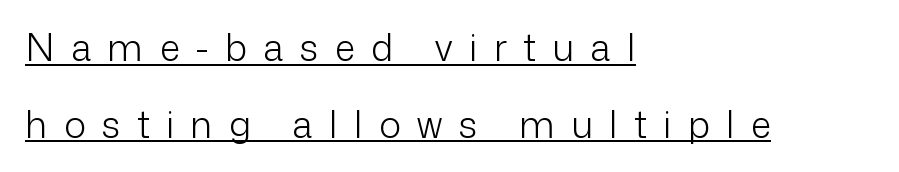
The image shows 37 px light sans-serif type, upright; set left-aligned, loose line spacing (2.07x), unusually wide letter spacing (+0.45 em), underlined; low stroke contrast and a medium x-height.
